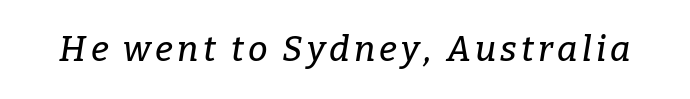
The image shows 35 px serif type, italic (leaning right); set not underlined; low stroke contrast and a medium x-height.
